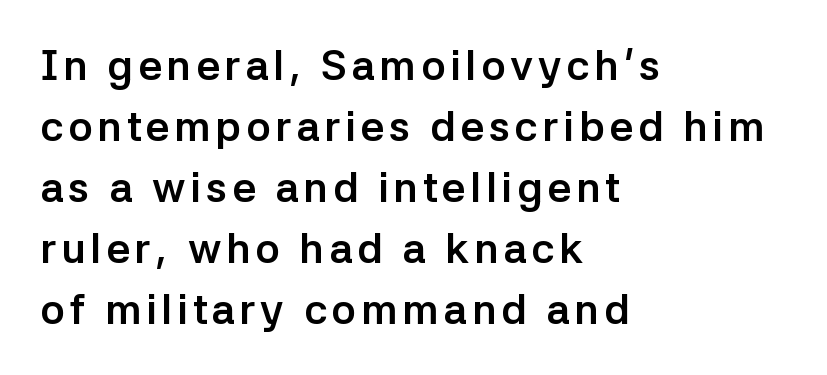
{"serif": "no", "italic": "no", "bold": "yes", "weight": "semibold", "width": "normal", "stroke_contrast": "low", "x_height": "medium", "monospaced": "no", "underline": "no", "align": "left", "line_spacing": "normal", "line_spacing_ratio": 1.45, "glyph_px": 42}
